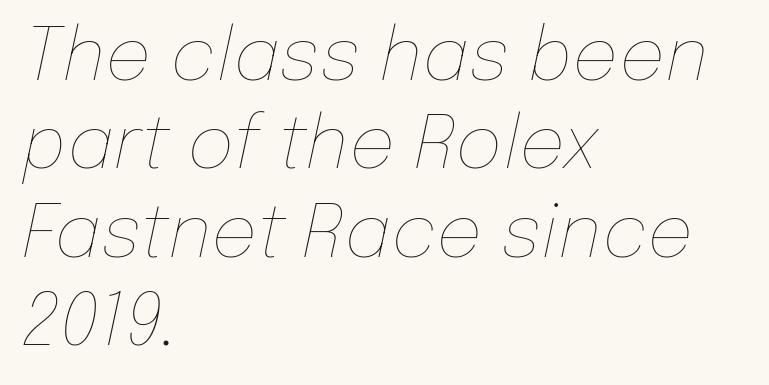
{"italic": "yes", "lean": "right", "slant_degrees": 12, "bold": "no", "weight": "thin", "width": "normal", "stroke_contrast": "low", "x_height": "medium", "monospaced": "no", "underline": "no", "align": "left", "line_spacing_ratio": 1.21, "letter_spacing": "normal", "letter_spacing_em": 0.0, "glyph_px": 73}
